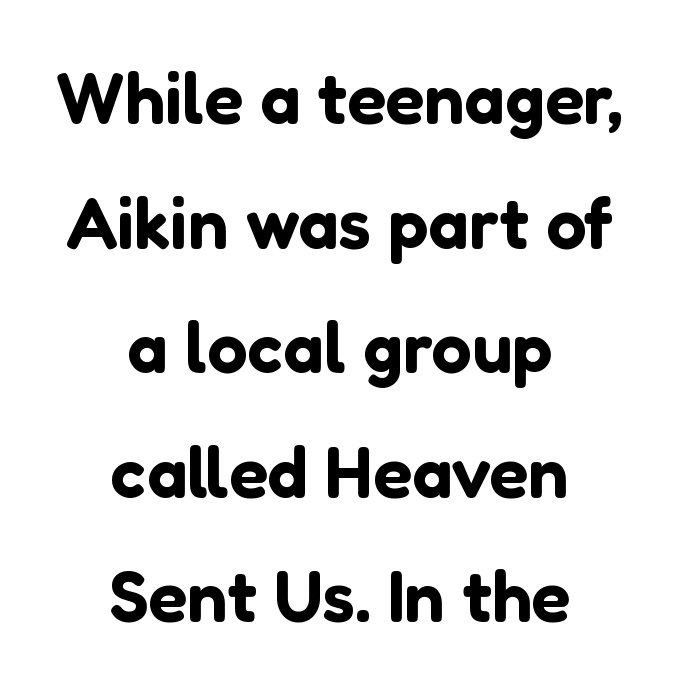
Q: Is the text italic (slanted)? A: No, it is upright.
Q: Is the typeface a serif or a sans-serif typeface? A: Sans-serif.
Q: Is the text underlined? A: No.
Q: How is the paragraph aligned? A: Centered.
Q: Is the spacing between letters normal or unusually wide? A: Normal.
Q: Width (condensed, normal, or wide)? A: Normal.
Q: Stroke contrast? A: Low.
Q: x-height? A: Medium.
Q: Monospaced? A: No.
